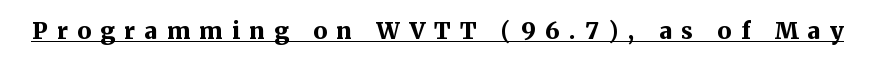
Looks like someone drew a line under every word here. Characters remain perfectly vertical along every line. The horizontal fit of the characters is loose and conspicuously gappy. The rendering uses a bold face; every stroke is thick and dark.
